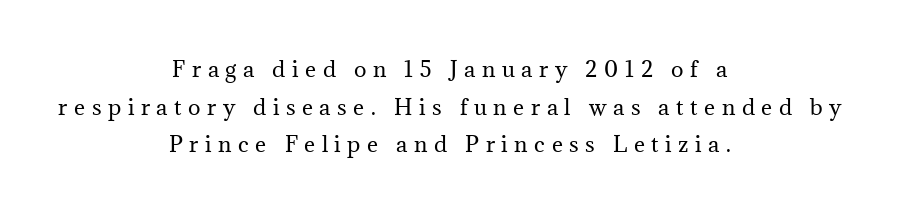
{"italic": "no", "bold": "no", "underline": "no", "align": "center", "line_spacing_ratio": 1.79, "letter_spacing": "wide", "letter_spacing_em": 0.31, "glyph_px": 21}
